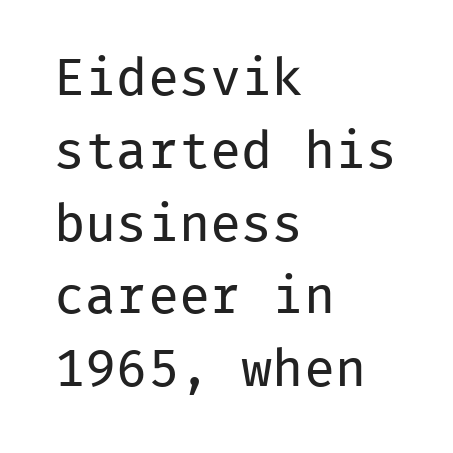
What kind of face is this? One without serifs — a sans. Do the characters align in a grid? Yes, the font is monospaced. The lines are quadded left. Upright lettering throughout. Line spacing here is normal. Compared with typical body copy, the letter spacing here is the same.
